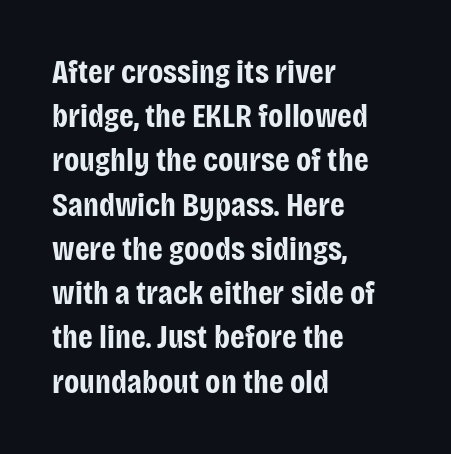
The image shows 33 px bold, condensed sans-serif type, upright; set left-aligned, normal line spacing (1.34x), normal letter spacing, not underlined; low stroke contrast and a large x-height.
